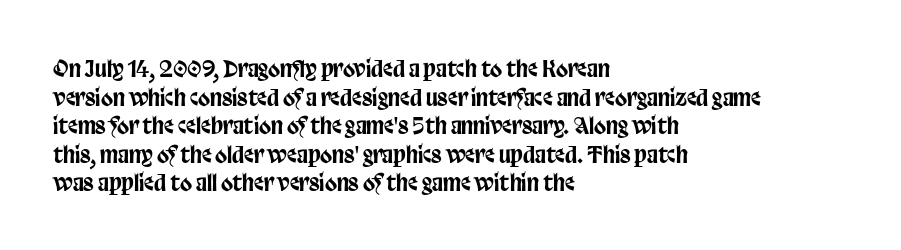
{"italic": "no", "underline": "no", "align": "left", "line_spacing": "normal", "line_spacing_ratio": 1.3, "letter_spacing": "normal", "letter_spacing_em": 0.0, "glyph_px": 22}
